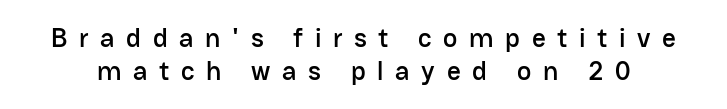
{"italic": "no", "underline": "no", "line_spacing_ratio": 1.23, "letter_spacing": "wide", "letter_spacing_em": 0.43, "glyph_px": 27}
